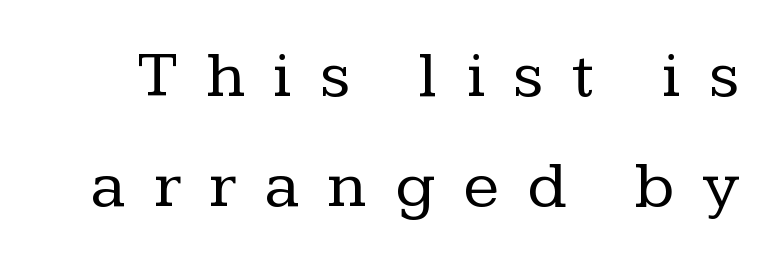
The image shows 67 px regular-weight serif type, upright; set normal line spacing (1.64x), unusually wide letter spacing (+0.42 em), not underlined; low stroke contrast and a medium x-height.
